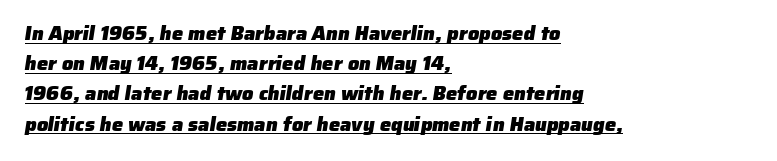
Q: Is the text bold? A: Yes.
Q: Is the text underlined? A: Yes.
Q: How is the paragraph aligned? A: Left-aligned.
Q: Is the spacing between letters normal or unusually wide? A: Normal.
Q: Is the spacing between lines tight, normal or loose? A: Normal.
